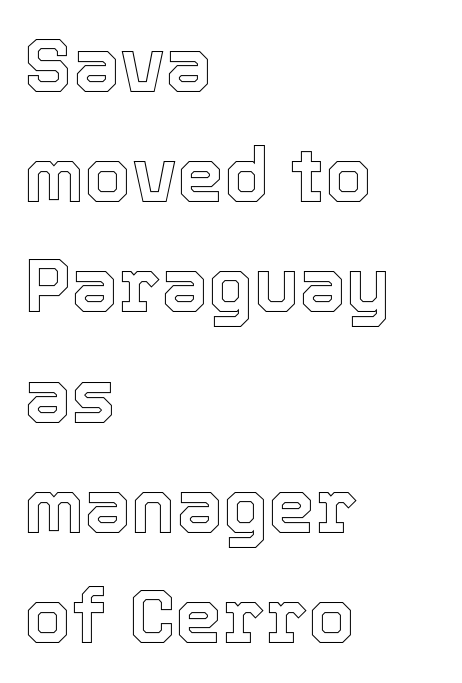
The image shows 75 px text type, upright; set left-aligned, normal line spacing (1.47x), normal letter spacing, not underlined; a medium x-height.
